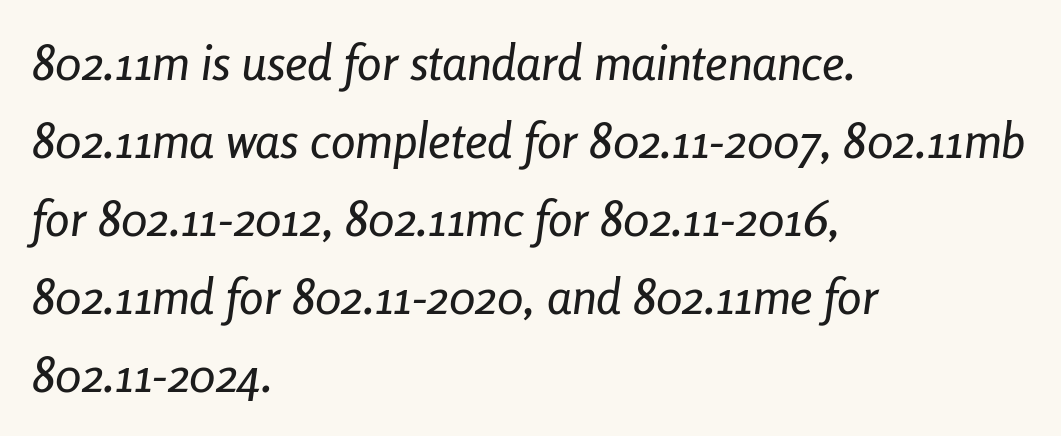
Think of a printed novel: that variable character pitch is what you see here. Every row of glyphs begins at an identical x-position on the left. Words float on clear page, feet unadorned. There's an unmistakable incline to the writing here. The line-height multiplier appears to be the usual default. Glyph-to-glyph distance matches everyday printed text.
